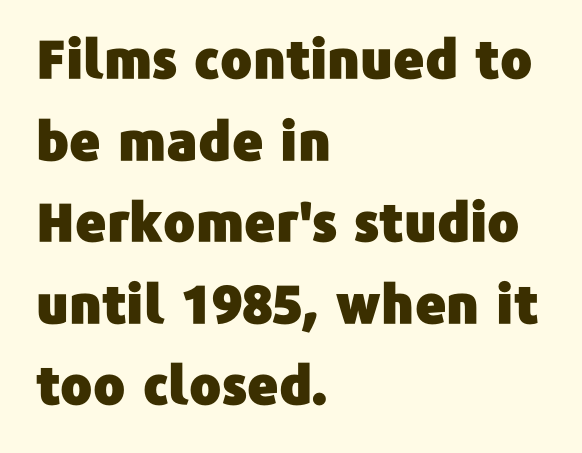
Q: Is the text italic (slanted)? A: No, it is upright.
Q: Is the typeface a serif or a sans-serif typeface? A: Sans-serif.
Q: Is the text underlined? A: No.
Q: How is the paragraph aligned? A: Left-aligned.
Q: Is the spacing between letters normal or unusually wide? A: Normal.
Q: Is the spacing between lines tight, normal or loose? A: Normal.
Q: Width (condensed, normal, or wide)? A: Normal.
Q: Stroke contrast? A: Low.
Q: x-height? A: Medium.
Q: Monospaced? A: No.
